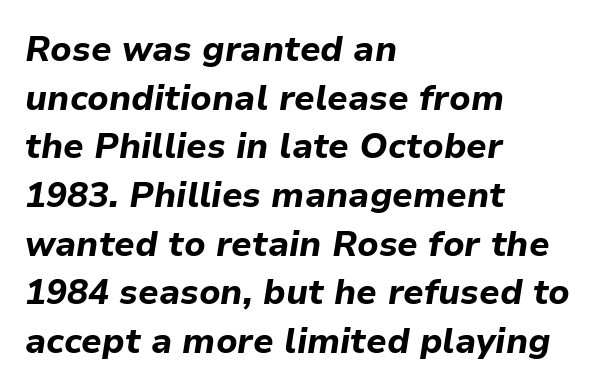
The image shows 35 px bold type, italic (leaning right); set left-aligned, normal line spacing (1.39x), normal letter spacing, not underlined; low stroke contrast and a medium x-height.
